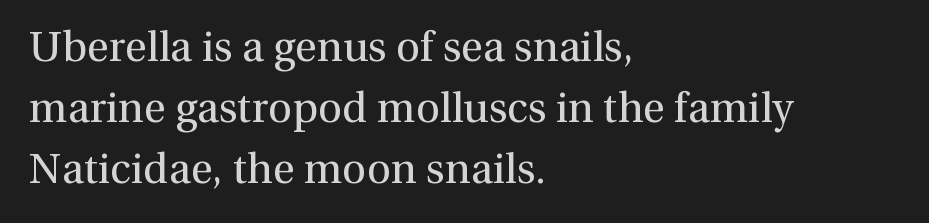
{"serif": "yes", "italic": "no", "bold": "no", "weight": "regular", "width": "normal", "x_height": "medium", "monospaced": "no", "underline": "no", "align": "left", "line_spacing": "normal", "line_spacing_ratio": 1.45, "letter_spacing": "normal", "letter_spacing_em": 0.0, "glyph_px": 42}
